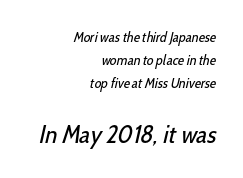
Reading top to bottom, the characters get bigger at the block break. Standard letterfit; no display-style spreading of the glyphs. The lines in this sample share a right terminus and differ only in where they begin. These lines sit exactly where default settings would place them. This is not heavy type; no bold has been used.
